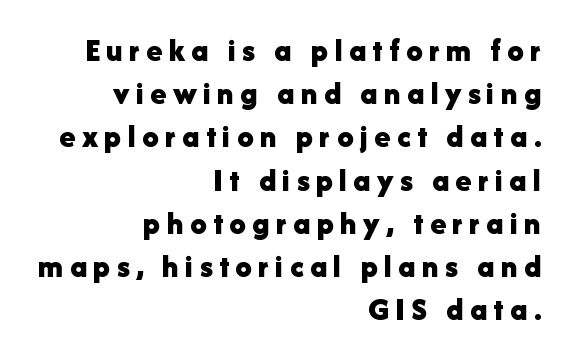
Q: Is the text bold? A: Yes.
Q: Is the text italic (slanted)? A: No, it is upright.
Q: Is the typeface a serif or a sans-serif typeface? A: Sans-serif.
Q: Is the text underlined? A: No.
Q: How is the paragraph aligned? A: Right-aligned.
Q: Is the spacing between lines tight, normal or loose? A: Normal.
Q: Width (condensed, normal, or wide)? A: Normal.
Q: Stroke contrast? A: Low.
Q: x-height? A: Medium.
Q: Monospaced? A: No.
